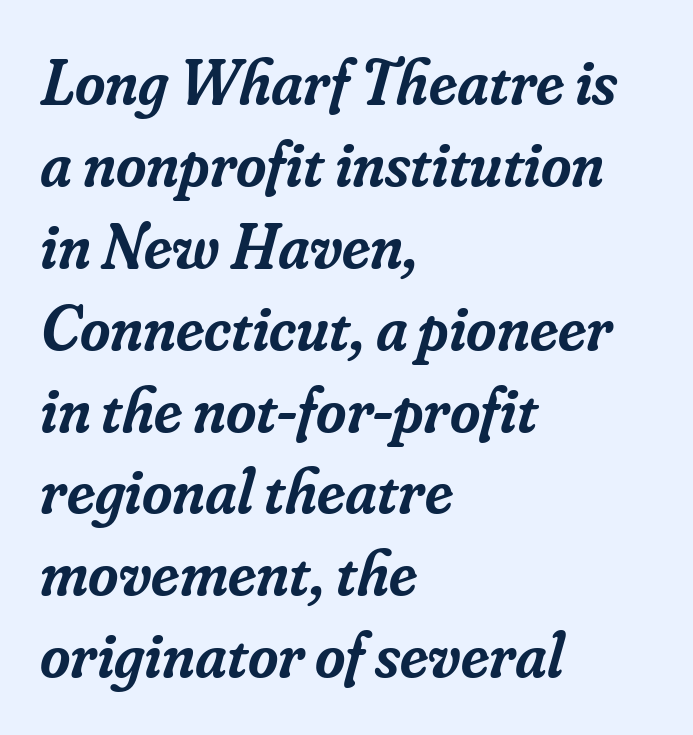
These lines are rendered in a variable-pitch font. Beneath every word, the page is bare. Notice the strokes are somewhat thickened but not fully heavy: this is a semibold. Observe the lean: these are italic letterforms. How are the letters spaced? Ordinarily, with no added tracking.
